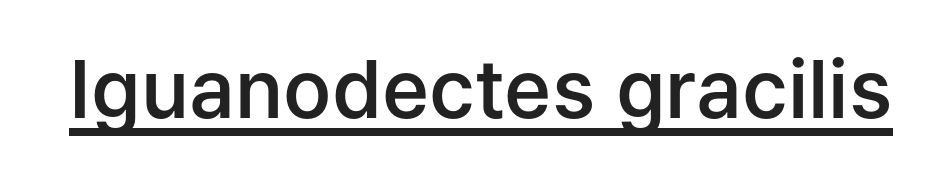
Firm but not heavy-handed strokes: this text is semibold. Students, note that the glyphs here touch the page at normal intervals. Stroke terminals: plain, sans-serif. This is the regular roman posture of the typeface.
